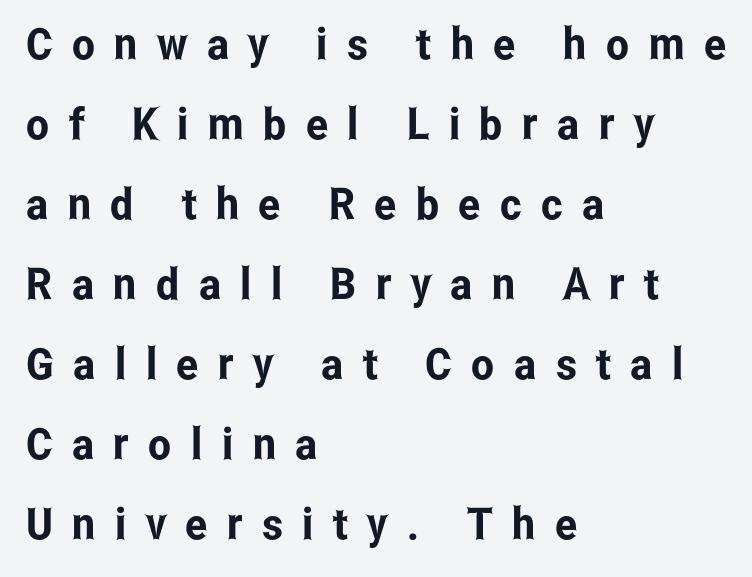
You could not count columns in this text — the font is proportionally spaced. Do the letters lean? They stand straight. Compared with a centered layout, this one pins lines to the left instead. Between one letter and the next there's a generous, obvious gap.
